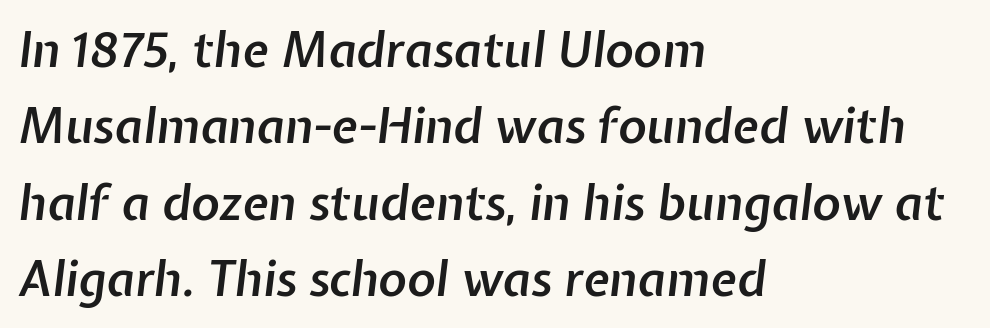
{"italic": "yes", "lean": "right", "slant_degrees": 7, "bold": "semi", "weight": "semibold", "width": "normal", "stroke_contrast": "low", "x_height": "medium", "monospaced": "no", "underline": "no", "align": "left", "line_spacing": "normal", "line_spacing_ratio": 1.59, "letter_spacing": "normal", "letter_spacing_em": 0.0, "glyph_px": 48}
